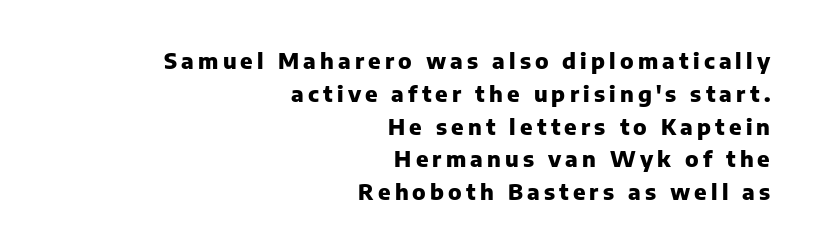
{"italic": "no", "bold": "yes", "underline": "no", "align": "right", "line_spacing": "normal", "line_spacing_ratio": 1.49, "glyph_px": 22}
